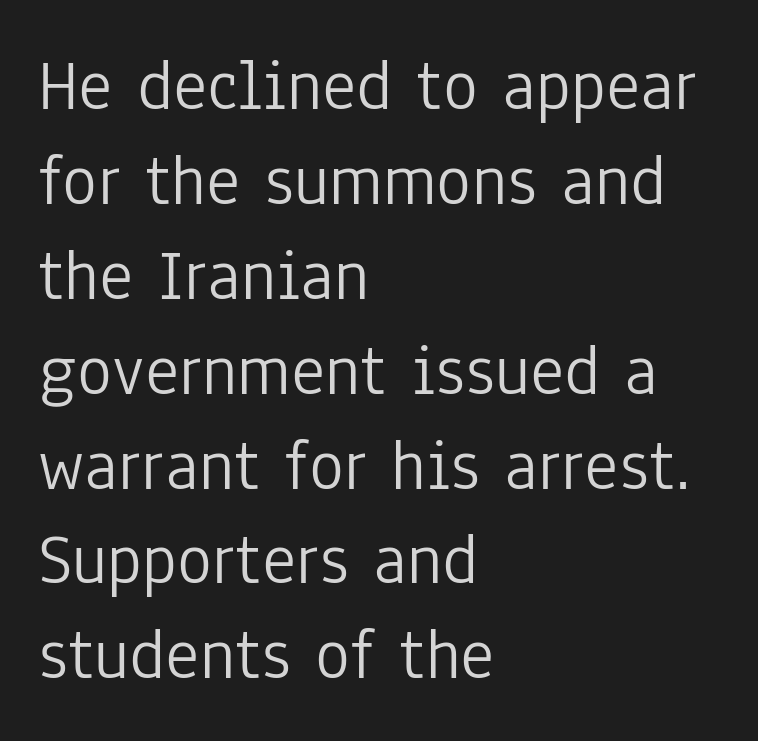
The image shows 73 px light, condensed sans-serif type, upright; set left-aligned, normal line spacing (1.3x), normal letter spacing, not underlined; low stroke contrast and a medium x-height.
